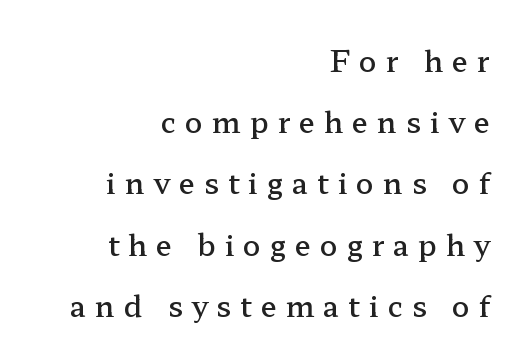
The image shows 29 px semibold, wide serif type, upright; set right-aligned, loose line spacing (2.11x), unusually wide letter spacing (+0.31 em), not underlined; low stroke contrast and a medium x-height.
